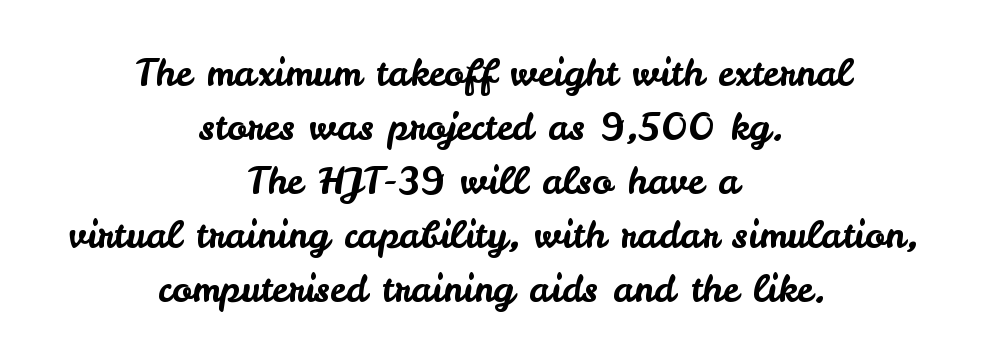
Q: Is the text italic (slanted)? A: Yes.
Q: Is the typeface a serif or a sans-serif typeface? A: Sans-serif.
Q: Is the text underlined? A: No.
Q: How is the paragraph aligned? A: Centered.
Q: Is the spacing between letters normal or unusually wide? A: Normal.
Q: Is the spacing between lines tight, normal or loose? A: Normal.
Q: Width (condensed, normal, or wide)? A: Normal.
Q: Stroke contrast? A: Low.
Q: x-height? A: Small.
Q: Monospaced? A: No.
